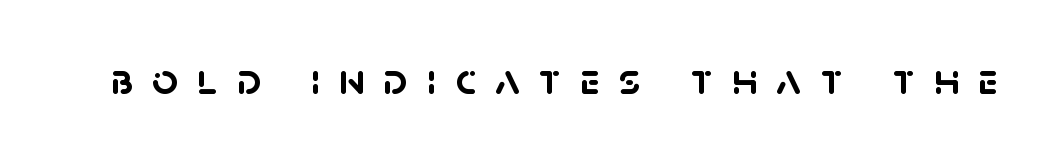
Short note: letters widely spaced. The zone under the glyphs is completely vacant. Font category for this specimen: sans-serif. A typesetter would call this proportional, since set widths differ per character. Students, this is bold: see how much ink each stroke carries.
